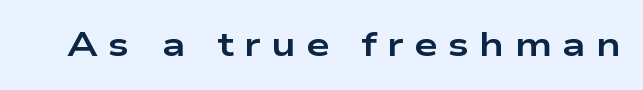
{"serif": "no", "italic": "no", "bold": "yes", "weight": "bold", "width": "wide", "stroke_contrast": "low", "x_height": "medium", "monospaced": "no", "underline": "no", "letter_spacing": "wide", "letter_spacing_em": 0.32, "glyph_px": 33}
